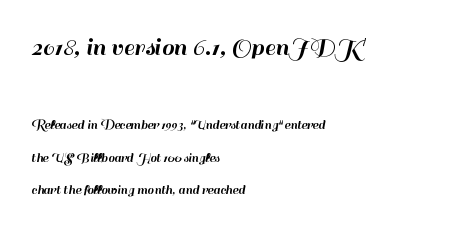
The image shows 27 px text type; set left-aligned, loose line spacing (2.34x), normal letter spacing, not underlined; the first (top) block is 1.93x larger.
